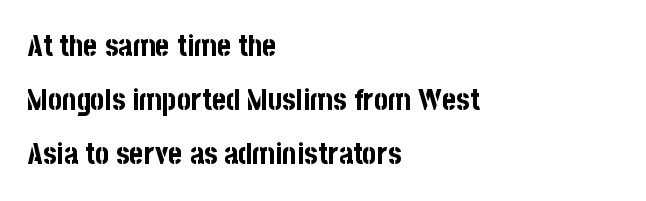
The image shows 30 px bold, condensed sans-serif type, upright; set left-aligned, line spacing 1.8x, normal letter spacing, not underlined; low stroke contrast and a large x-height.
